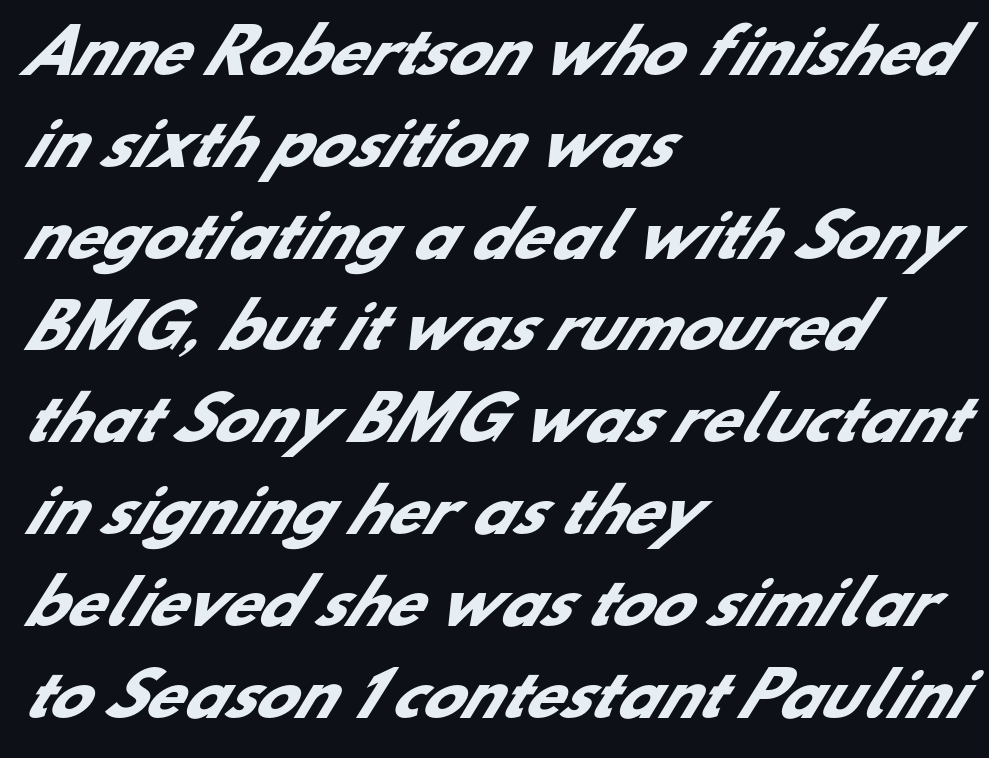
The image shows 60 px heavy sans-serif type; set left-aligned, normal line spacing (1.53x), normal letter spacing, not underlined; low stroke contrast and a small x-height.
